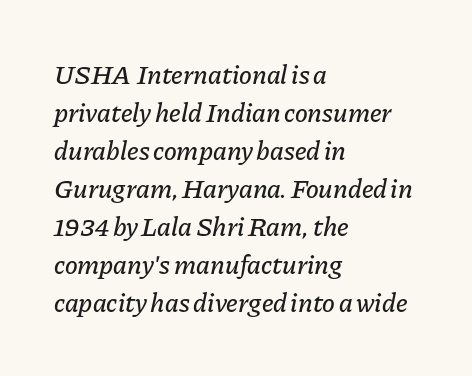
The image shows 27 px text type, italic (leaning right); set left-aligned, normal line spacing (1.41x), normal letter spacing, not underlined.
